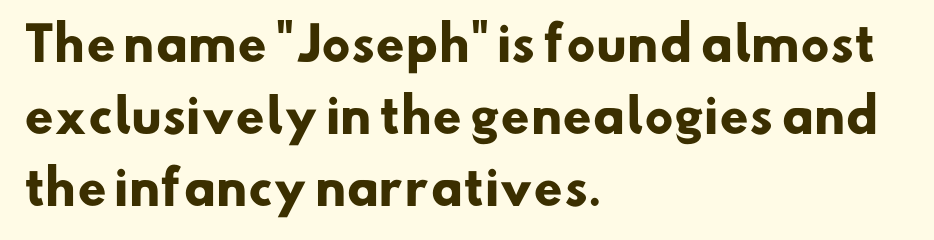
Each new line begins a customary step beneath the previous one. The zone under the glyphs is completely vacant. Bold? Absolutely — the strokes are thick and heavy. Character widths vary here, with narrow letters taking less room than wide ones.
